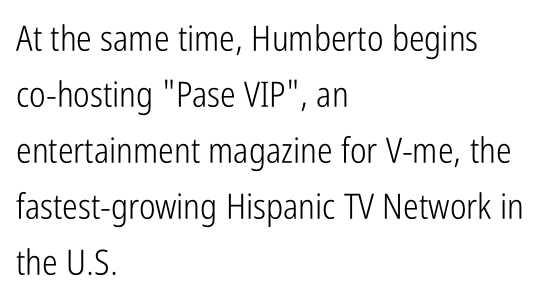
One-word summary of the alignment: left. A clean baseline with only descenders dipping below it. Inter-character spacing is left at the font's built-in metrics. Is there much room between lines? A standard amount, neither cramped nor airy. A typesetter would call this proportional, since set widths differ per character.
